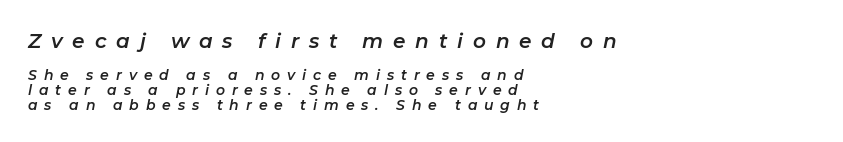
The image shows 20 px text type, italic (leaning right); set left-aligned, tight line spacing (1.08x), unusually wide letter spacing (+0.49 em), not underlined; the first (top) block is 1.43x larger.
